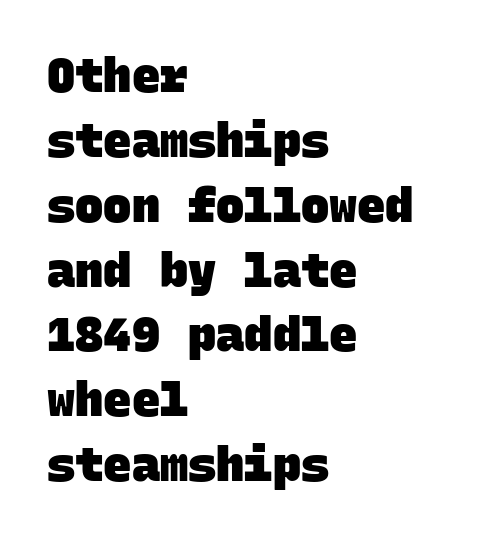
Q: Is the text bold? A: Yes.
Q: Is the typeface a serif or a sans-serif typeface? A: Sans-serif.
Q: Is the text underlined? A: No.
Q: How is the paragraph aligned? A: Left-aligned.
Q: Is the spacing between letters normal or unusually wide? A: Normal.
Q: Is the spacing between lines tight, normal or loose? A: Normal.
Q: Width (condensed, normal, or wide)? A: Normal.
Q: Stroke contrast? A: Low.
Q: x-height? A: Large.
Q: Monospaced? A: Yes.
